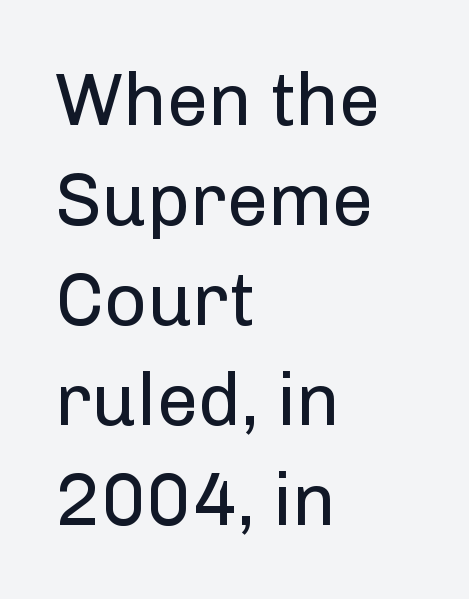
{"serif": "no", "italic": "no", "bold": "no", "weight": "regular", "width": "normal", "stroke_contrast": "low", "x_height": "medium", "monospaced": "no", "underline": "no", "align": "left", "line_spacing": "normal", "line_spacing_ratio": 1.35, "letter_spacing": "normal", "letter_spacing_em": 0.0, "glyph_px": 74}
